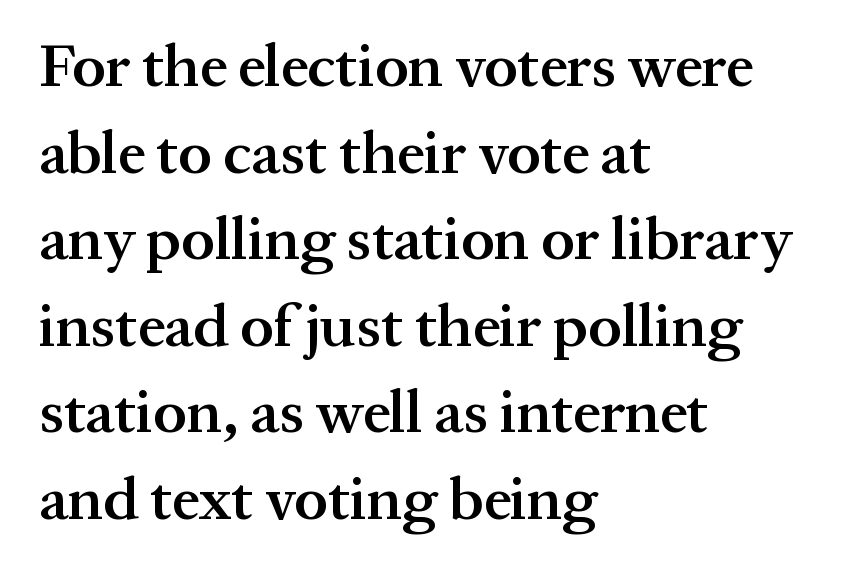
Q: Is the text bold? A: Semi-bold.
Q: Is the text italic (slanted)? A: No, it is upright.
Q: Is the typeface a serif or a sans-serif typeface? A: Serif.
Q: Is the text underlined? A: No.
Q: How is the paragraph aligned? A: Left-aligned.
Q: Is the spacing between letters normal or unusually wide? A: Normal.
Q: Is the spacing between lines tight, normal or loose? A: Normal.
Q: Width (condensed, normal, or wide)? A: Normal.
Q: Stroke contrast? A: Medium.
Q: x-height? A: Medium.
Q: Monospaced? A: No.
